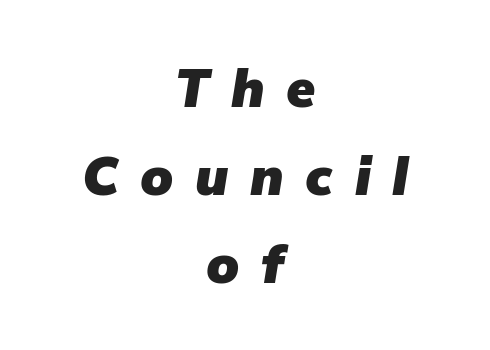
The image shows 53 px heavy type, italic (leaning right); set centered, normal line spacing (1.66x), unusually wide letter spacing (+0.41 em), not underlined; low stroke contrast and a medium x-height.
